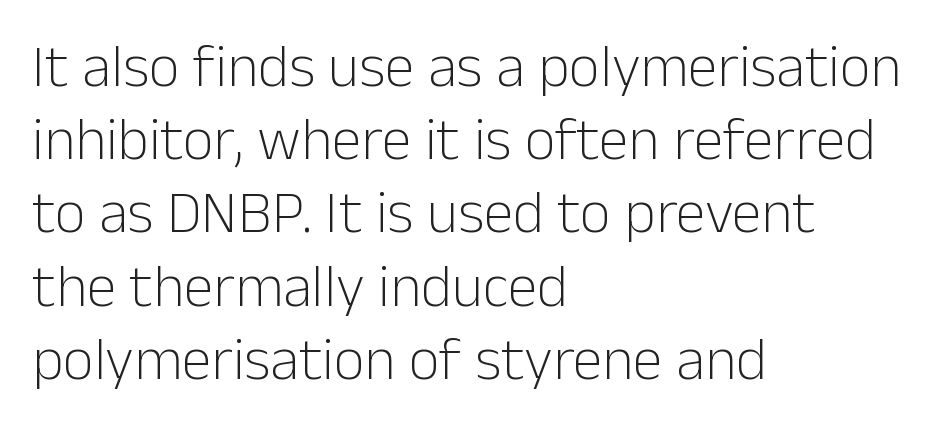
Q: Is the text bold? A: No.
Q: Is the text italic (slanted)? A: No, it is upright.
Q: Is the typeface a serif or a sans-serif typeface? A: Sans-serif.
Q: Is the text underlined? A: No.
Q: How is the paragraph aligned? A: Left-aligned.
Q: Is the spacing between letters normal or unusually wide? A: Normal.
Q: Width (condensed, normal, or wide)? A: Normal.
Q: Stroke contrast? A: Low.
Q: x-height? A: Medium.
Q: Monospaced? A: No.
